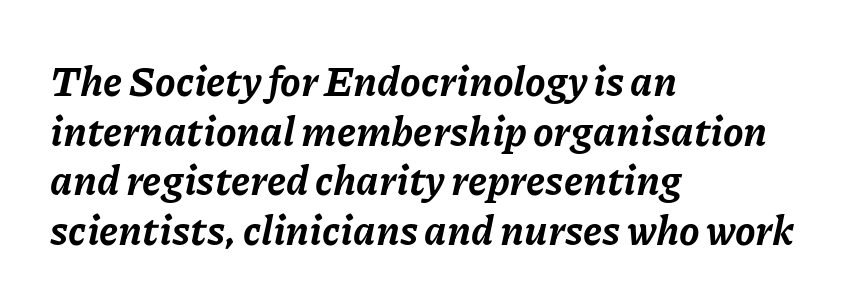
Each letter keeps its own natural width here, so spacing adapts to shape. This rendering leaves character spacing at its baseline value. A typesetter would mark this as italic. The compositor pushed each line to the left boundary.
